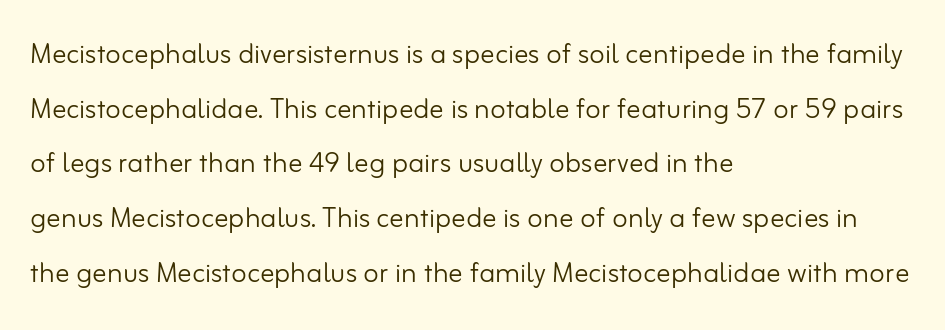
This rendering uses left alignment, leaving the right contour irregular. Standard letterfit; no display-style spreading of the glyphs. Underlining? Definitely not there. The face looks like a standard text weight, possibly lighter.
